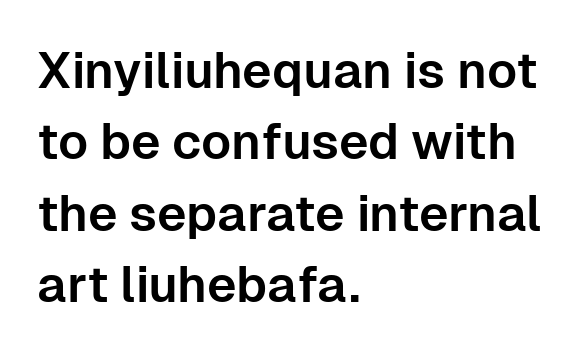
This is sans-serif lettering, the kind often seen on screens and signage. A student would call this left alignment; a typographer would say flush left, rag right. Between one letter and the next there's only the usual sliver of space. The letters advance in unequal steps, a hallmark of proportional type.
